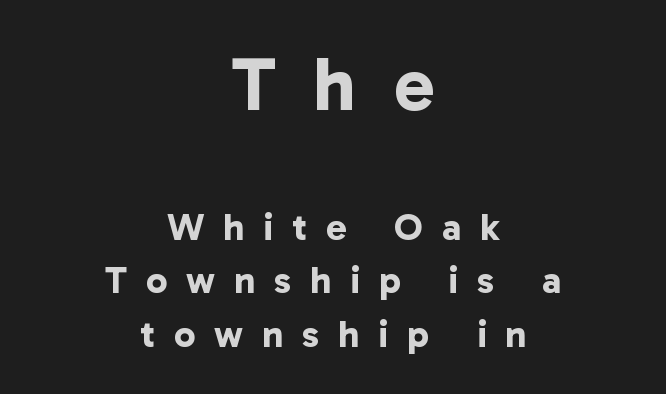
Layout note: lines centered. There is plenty of visible air inserted between adjacent glyphs. Is this a fixed-width face? No — the glyphs have proportional, varying widths. The passage shown stacks its lines at a standard gap. Strong, thick strokes mark this as bold type.
